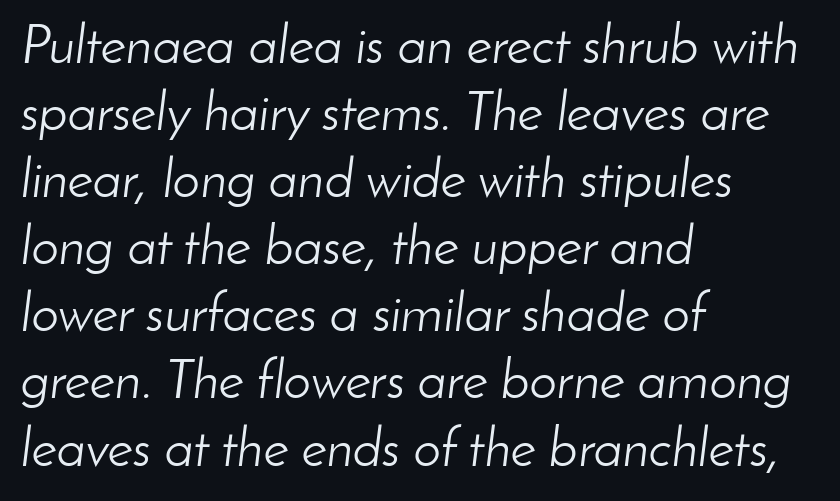
The image shows 55 px light type, italic (leaning right); set left-aligned, line spacing 1.22x, normal letter spacing, not underlined; low stroke contrast and a small x-height.
